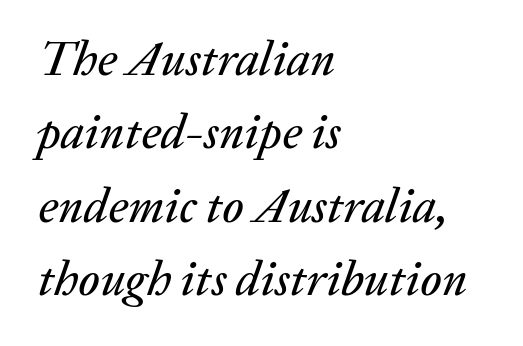
The image shows 48 px text type, italic (leaning right); set left-aligned, normal line spacing (1.53x), normal letter spacing, not underlined; low stroke contrast and a medium x-height.
